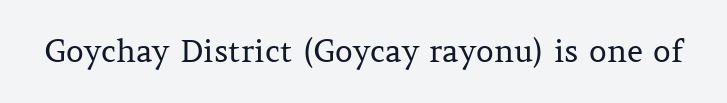
The font sits on the lighter half of the weight spectrum, regular included. Glance below the letters and you will spot only blank space. The type family on display is of the serif kind. A typesetter would call this proportional, since set widths differ per character.
